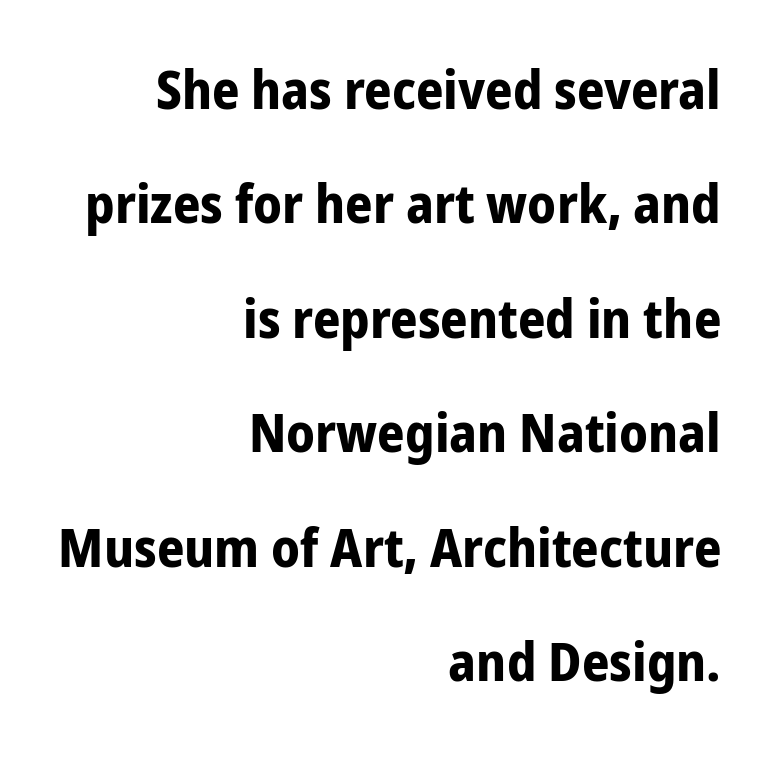
Q: Is the text bold? A: Yes.
Q: Is the text italic (slanted)? A: No, it is upright.
Q: Is the typeface a serif or a sans-serif typeface? A: Sans-serif.
Q: Is the text underlined? A: No.
Q: How is the paragraph aligned? A: Right-aligned.
Q: Is the spacing between letters normal or unusually wide? A: Normal.
Q: Is the spacing between lines tight, normal or loose? A: Loose.
Q: Width (condensed, normal, or wide)? A: Condensed.
Q: Stroke contrast? A: Low.
Q: x-height? A: Medium.
Q: Monospaced? A: No.
